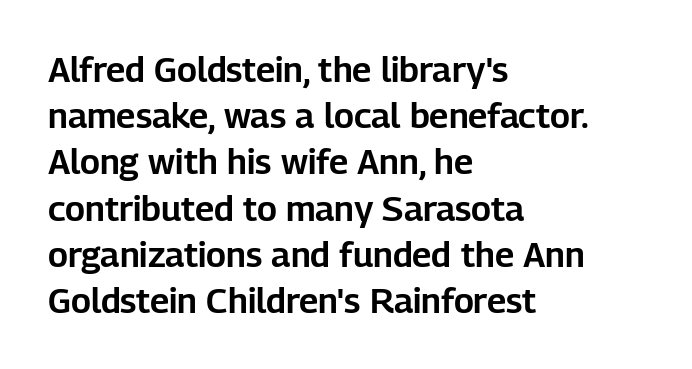
Q: Is the text italic (slanted)? A: No, it is upright.
Q: Is the typeface a serif or a sans-serif typeface? A: Sans-serif.
Q: Is the text underlined? A: No.
Q: How is the paragraph aligned? A: Left-aligned.
Q: Is the spacing between letters normal or unusually wide? A: Normal.
Q: Is the spacing between lines tight, normal or loose? A: Normal.
Q: Width (condensed, normal, or wide)? A: Normal.
Q: Stroke contrast? A: Low.
Q: x-height? A: Medium.
Q: Monospaced? A: No.
